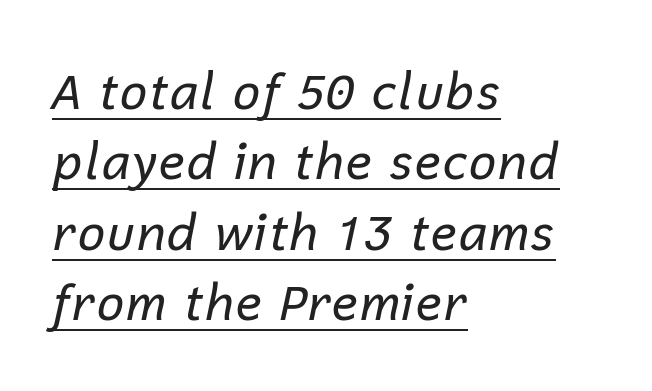
{"italic": "yes", "lean": "right", "slant_degrees": 12, "bold": "no", "weight": "regular", "width": "normal", "stroke_contrast": "low", "x_height": "medium", "monospaced": "no", "underline": "yes", "align": "left", "line_spacing": "normal", "line_spacing_ratio": 1.41, "letter_spacing": "normal", "letter_spacing_em": 0.0, "glyph_px": 50}
